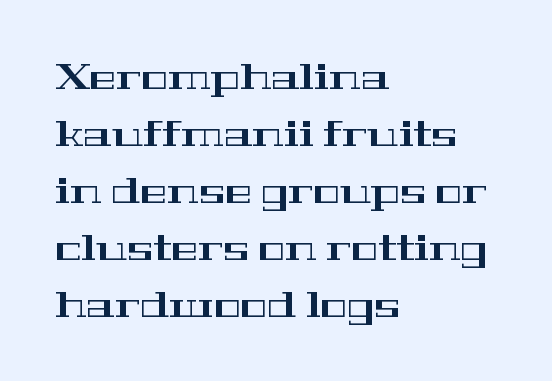
The image shows 36 px wide serif type, upright; set left-aligned, normal line spacing (1.58x), normal letter spacing, not underlined; high stroke contrast and a medium x-height.
